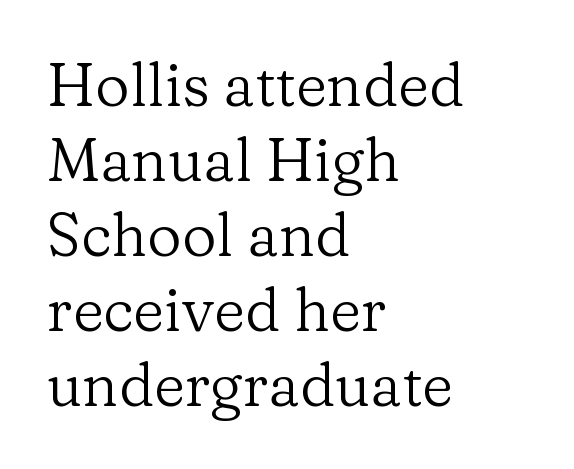
The image shows 60 px regular-weight serif type, upright; set left-aligned, normal line spacing (1.25x), normal letter spacing, not underlined; low stroke contrast and a medium x-height.
